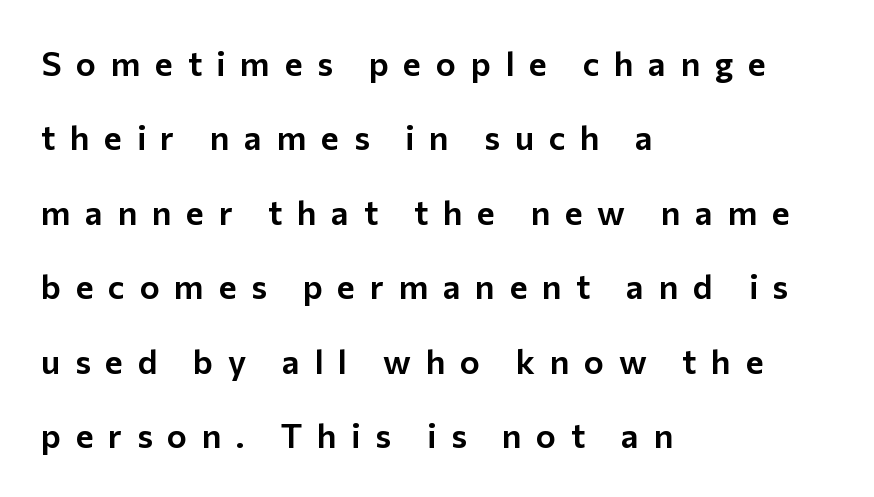
The image shows 34 px sans-serif type, upright; set left-aligned, loose line spacing (2.19x), unusually wide letter spacing (+0.43 em), not underlined; low stroke contrast and a medium x-height.
